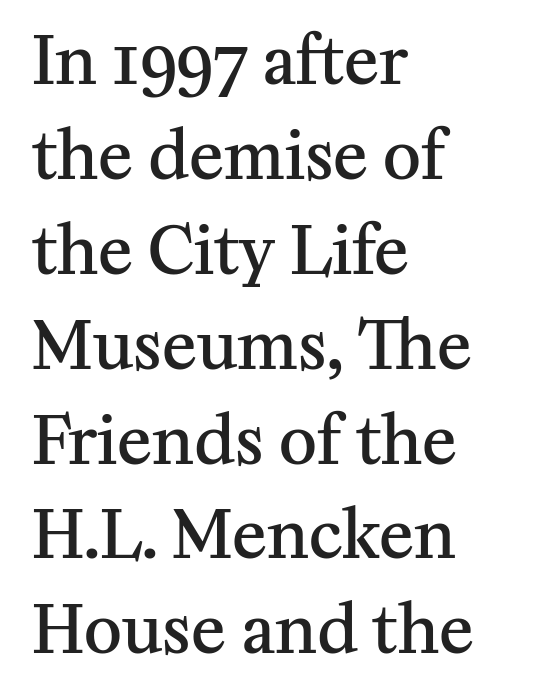
Has an underline been added? It has not. Stroke terminals: seriffed. These lines sit exactly where default settings would place them. You could call the tracking neutral — neither tight nor loose. These lines are rendered in a variable-pitch font.
